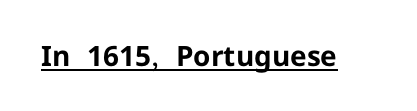
The image shows 28 px bold sans-serif type, upright; set normal letter spacing, underlined; low stroke contrast and a medium x-height.
